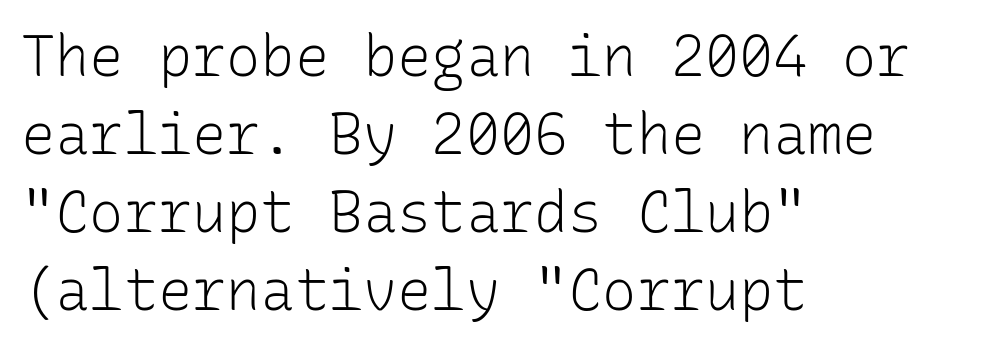
The image shows 57 px light sans-serif type, upright, monospaced; set left-aligned, normal line spacing (1.37x), normal letter spacing, not underlined; low stroke contrast and a medium x-height.
